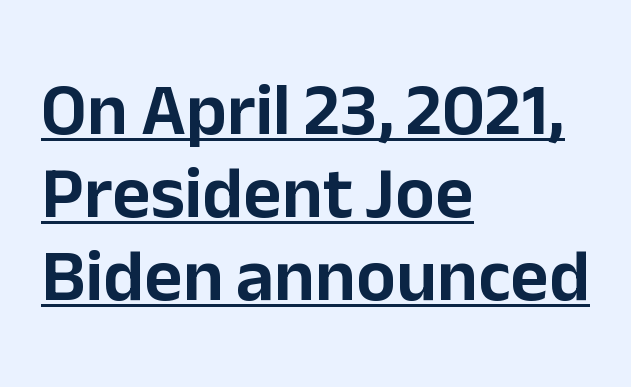
Q: Is the text italic (slanted)? A: No, it is upright.
Q: Is the typeface a serif or a sans-serif typeface? A: Sans-serif.
Q: Is the text underlined? A: Yes.
Q: How is the paragraph aligned? A: Left-aligned.
Q: Is the spacing between letters normal or unusually wide? A: Normal.
Q: Is the spacing between lines tight, normal or loose? A: Tight.
Q: Width (condensed, normal, or wide)? A: Normal.
Q: Stroke contrast? A: Low.
Q: x-height? A: Medium.
Q: Monospaced? A: No.
